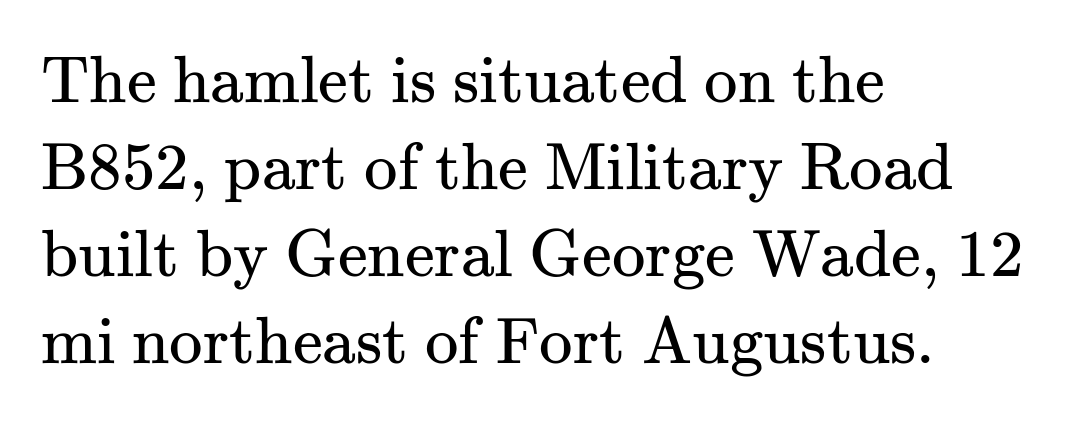
The image shows 67 px regular-weight serif type, upright; set left-aligned, normal line spacing (1.3x), normal letter spacing, not underlined; medium stroke contrast and a small x-height.
